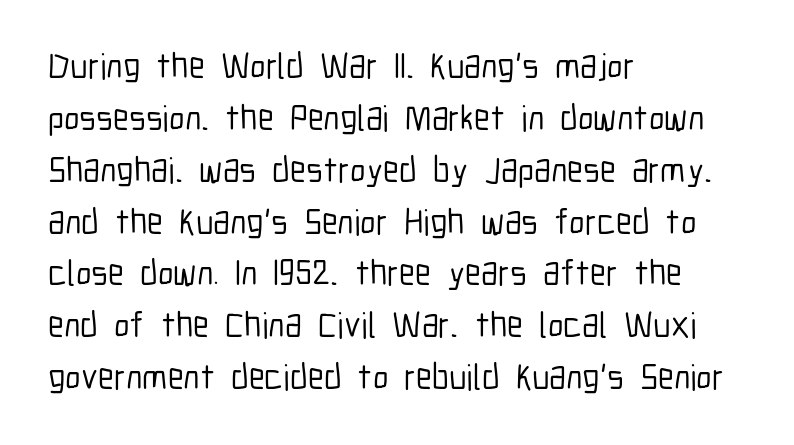
Q: Is the text italic (slanted)? A: No, it is upright.
Q: Is the typeface a serif or a sans-serif typeface? A: Sans-serif.
Q: Is the text underlined? A: No.
Q: How is the paragraph aligned? A: Left-aligned.
Q: Is the spacing between letters normal or unusually wide? A: Normal.
Q: Is the spacing between lines tight, normal or loose? A: Normal.
Q: Width (condensed, normal, or wide)? A: Condensed.
Q: Stroke contrast? A: Low.
Q: x-height? A: Medium.
Q: Monospaced? A: No.
